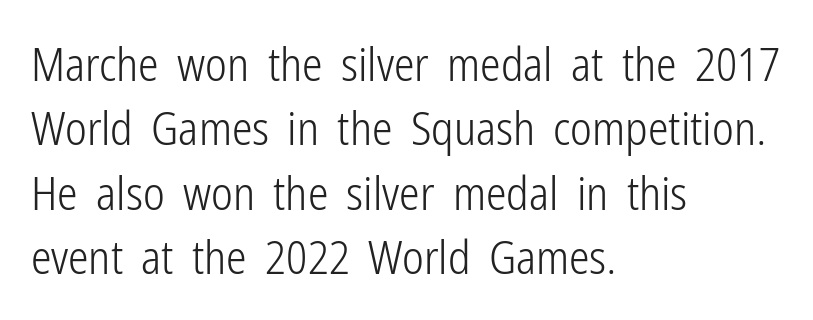
The image shows 46 px light, condensed sans-serif type, upright; set left-aligned, normal line spacing (1.4x), normal letter spacing, not underlined; low stroke contrast and a medium x-height.
